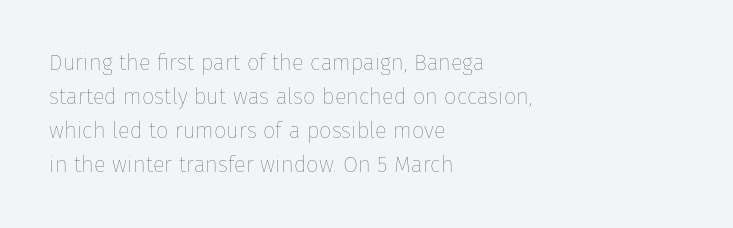
Q: Is the text bold? A: No.
Q: Is the text italic (slanted)? A: No, it is upright.
Q: Is the text underlined? A: No.
Q: How is the paragraph aligned? A: Left-aligned.
Q: Is the spacing between letters normal or unusually wide? A: Normal.
Q: Is the spacing between lines tight, normal or loose? A: Normal.
